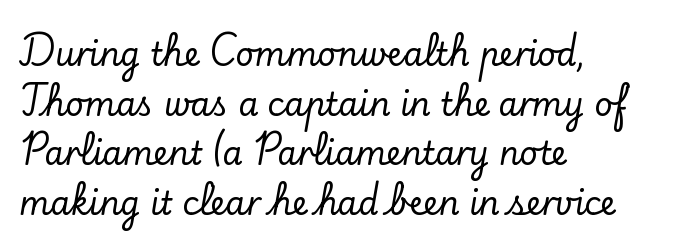
The image shows 32 px serif type; set left-aligned, normal line spacing (1.55x), normal letter spacing, not underlined; low stroke contrast and a small x-height.
